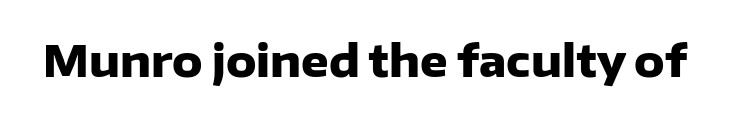
Q: Is the text bold? A: Yes.
Q: Is the text italic (slanted)? A: No, it is upright.
Q: Is the typeface a serif or a sans-serif typeface? A: Sans-serif.
Q: Is the text underlined? A: No.
Q: Is the spacing between letters normal or unusually wide? A: Normal.
Q: Width (condensed, normal, or wide)? A: Normal.
Q: Stroke contrast? A: Low.
Q: x-height? A: Medium.
Q: Monospaced? A: No.
